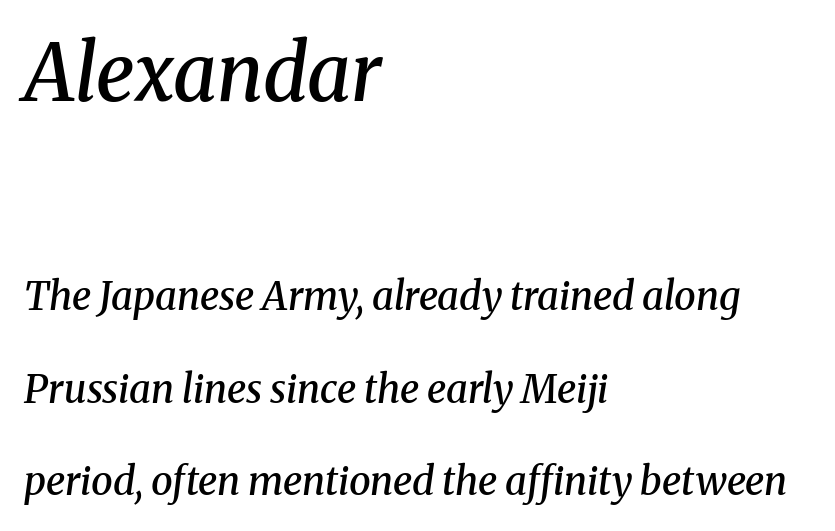
The image shows 78 px semibold serif type, italic (leaning right); set left-aligned, loose line spacing (2.37x), normal letter spacing, not underlined; the first (top) block is 2.0x larger; medium stroke contrast and a medium x-height.
